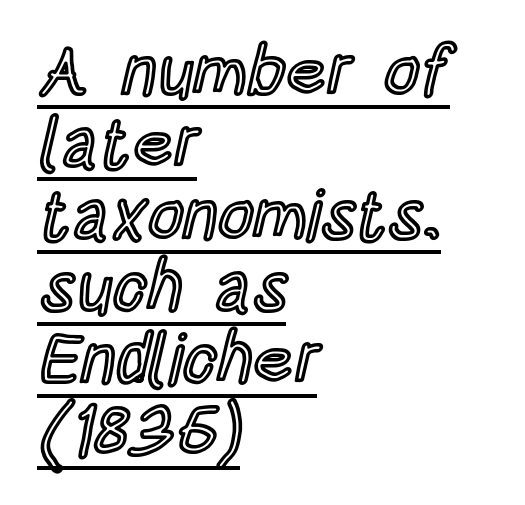
Q: Is the text italic (slanted)? A: Yes.
Q: Is the text underlined? A: Yes.
Q: How is the paragraph aligned? A: Left-aligned.
Q: Is the spacing between letters normal or unusually wide? A: Normal.
Q: Is the spacing between lines tight, normal or loose? A: Tight.
Q: Width (condensed, normal, or wide)? A: Condensed.
Q: x-height? A: Large.
Q: Monospaced? A: No.
